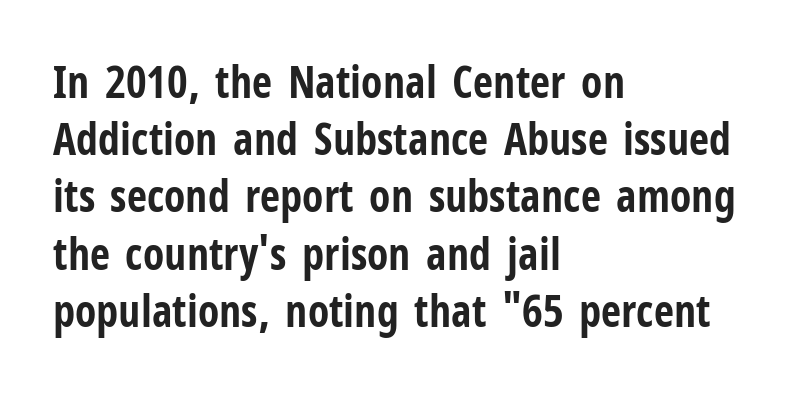
Q: Is the text bold? A: Yes.
Q: Is the text italic (slanted)? A: No, it is upright.
Q: Is the typeface a serif or a sans-serif typeface? A: Sans-serif.
Q: Is the text underlined? A: No.
Q: How is the paragraph aligned? A: Left-aligned.
Q: Is the spacing between letters normal or unusually wide? A: Normal.
Q: Is the spacing between lines tight, normal or loose? A: Normal.
Q: Width (condensed, normal, or wide)? A: Condensed.
Q: Stroke contrast? A: Low.
Q: x-height? A: Medium.
Q: Monospaced? A: No.
